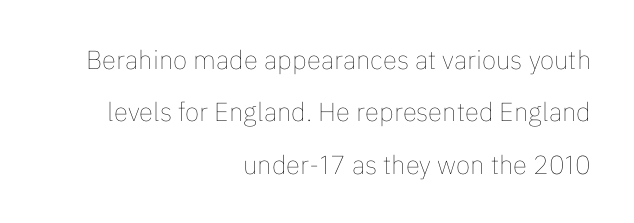
Style check: upright. Is there much room between lines? Yes — plenty of vertical air separates them. Stems and bowls with no extra thickness — not bold. Bare-footed words on every line. The rag falls on the left side of this text block. There is no visible air inserted between adjacent glyphs.
